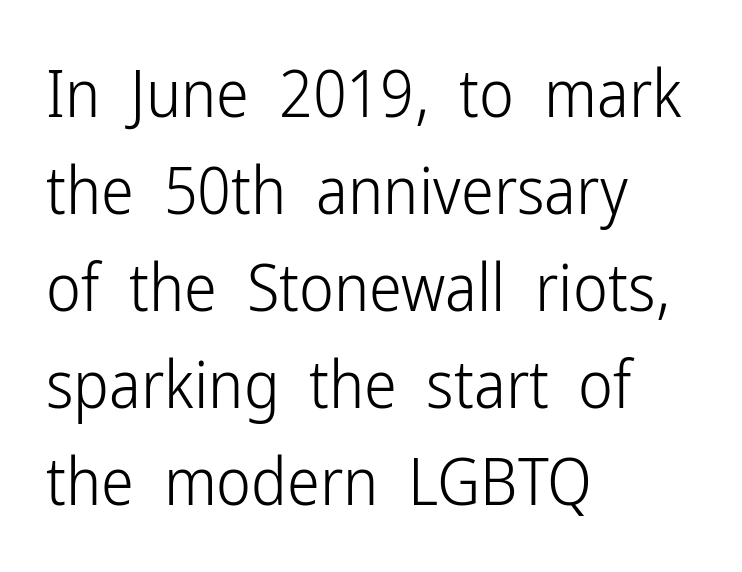
The rendering anchors every line to the left-hand side. Descenders hang freely into open space. Here the designer chose a conventional face with non-uniform glyph widths. Each stroke keeps to a modest, everyday thickness or less. The vertical gap from one line to the next is medium.
